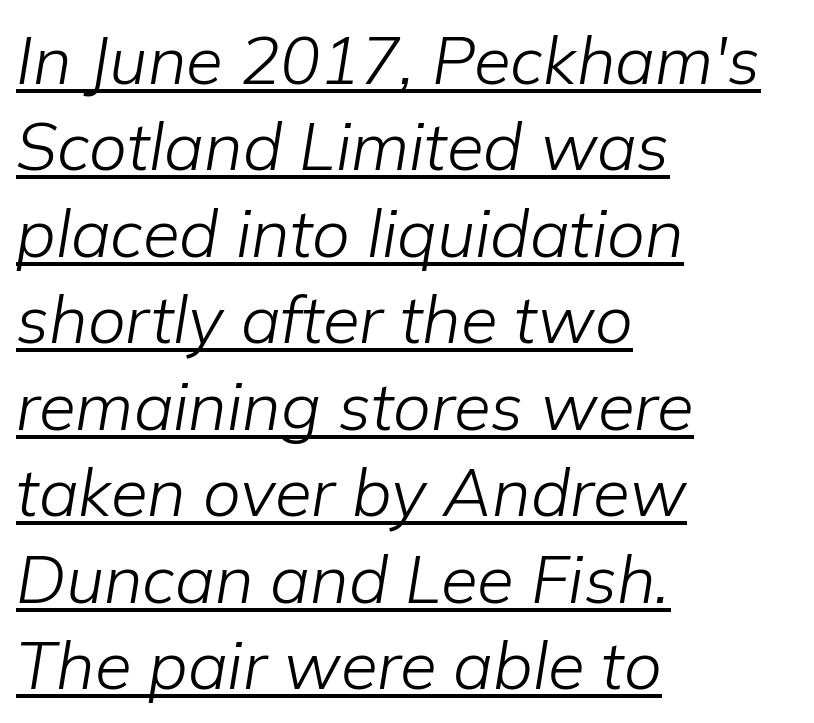
Q: Is the text bold? A: No.
Q: Is the text italic (slanted)? A: Yes, it leans right by about 9 degrees.
Q: Is the text underlined? A: Yes.
Q: How is the paragraph aligned? A: Left-aligned.
Q: Is the spacing between letters normal or unusually wide? A: Normal.
Q: Is the spacing between lines tight, normal or loose? A: Normal.
Q: Width (condensed, normal, or wide)? A: Normal.
Q: Stroke contrast? A: Low.
Q: x-height? A: Medium.
Q: Monospaced? A: No.
